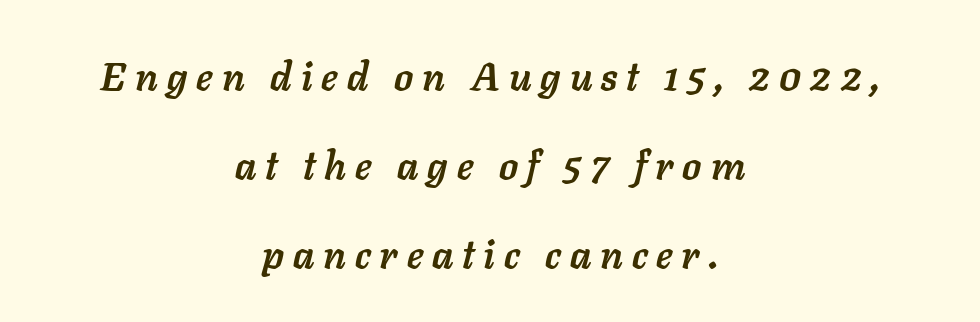
The image shows 39 px semibold type, italic (leaning right); set centered, loose line spacing (2.28x), unusually wide letter spacing (+0.23 em), not underlined; low stroke contrast and a medium x-height.
